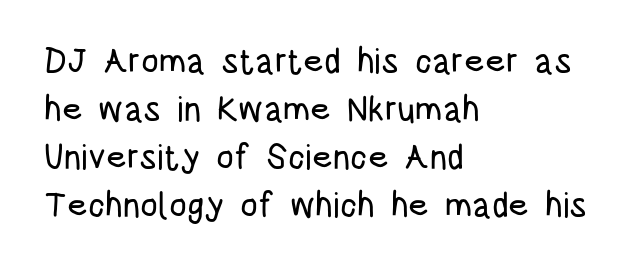
Q: Is the text italic (slanted)? A: No, it is upright.
Q: Is the typeface a serif or a sans-serif typeface? A: Sans-serif.
Q: Is the text underlined? A: No.
Q: How is the paragraph aligned? A: Left-aligned.
Q: Is the spacing between letters normal or unusually wide? A: Normal.
Q: Is the spacing between lines tight, normal or loose? A: Normal.
Q: Width (condensed, normal, or wide)? A: Condensed.
Q: Stroke contrast? A: Low.
Q: x-height? A: Large.
Q: Monospaced? A: No.
